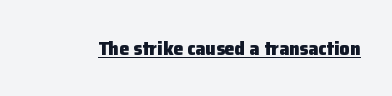
{"italic": "no", "bold": "yes", "underline": "yes", "letter_spacing": "normal", "letter_spacing_em": 0.0, "glyph_px": 20}
